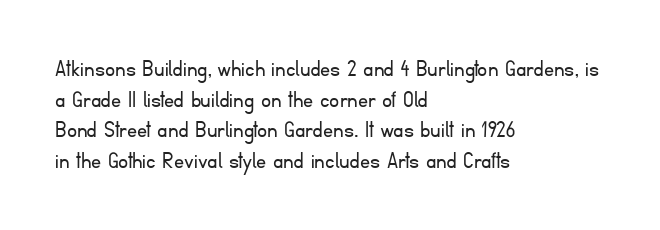
Q: Is the text bold? A: No.
Q: Is the text italic (slanted)? A: No, it is upright.
Q: Is the text underlined? A: No.
Q: How is the paragraph aligned? A: Left-aligned.
Q: Is the spacing between letters normal or unusually wide? A: Normal.
